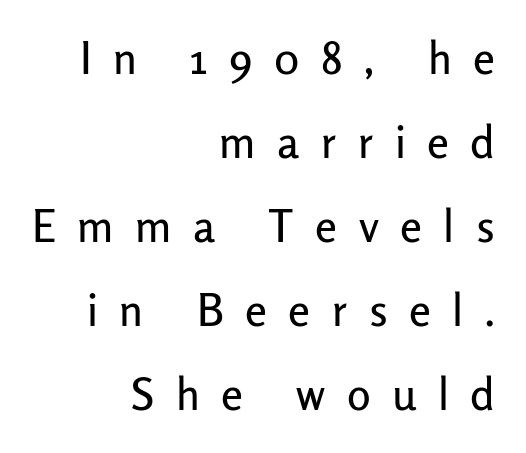
The image shows 44 px sans-serif type, upright; set right-aligned, loose line spacing (1.91x), unusually wide letter spacing (+0.49 em), not underlined; low stroke contrast and a medium x-height.
